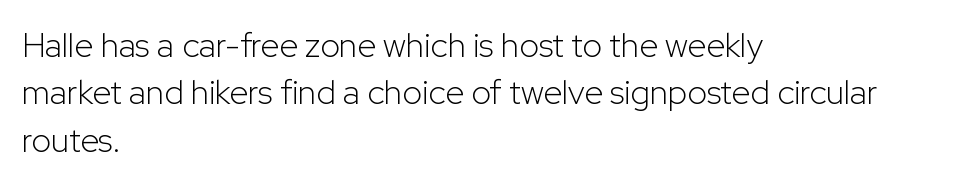
{"serif": "no", "italic": "no", "bold": "no", "weight": "light", "width": "normal", "stroke_contrast": "low", "x_height": "medium", "monospaced": "no", "underline": "no", "align": "left", "line_spacing": "normal", "line_spacing_ratio": 1.39, "letter_spacing": "normal", "letter_spacing_em": 0.0, "glyph_px": 34}
